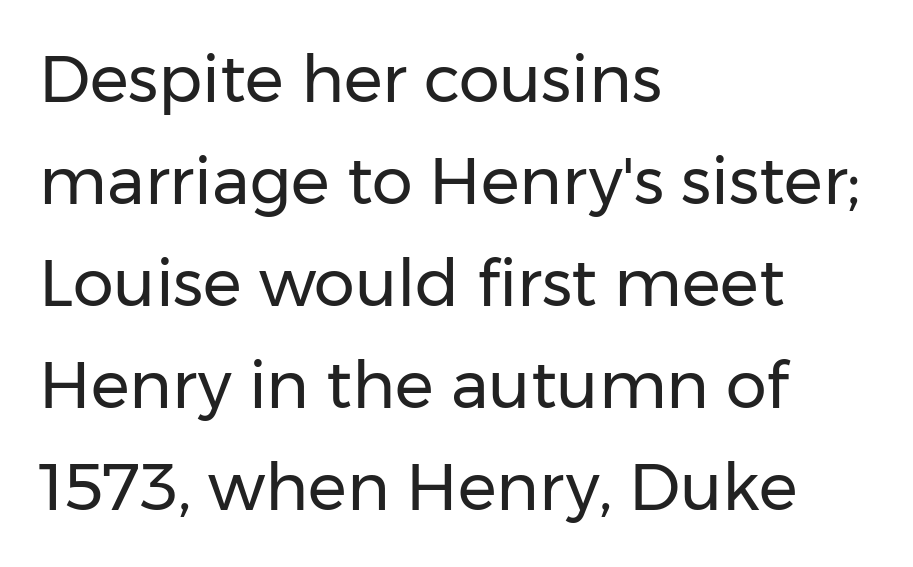
Q: Is the text bold? A: No.
Q: Is the text italic (slanted)? A: No, it is upright.
Q: Is the typeface a serif or a sans-serif typeface? A: Sans-serif.
Q: Is the text underlined? A: No.
Q: How is the paragraph aligned? A: Left-aligned.
Q: Is the spacing between letters normal or unusually wide? A: Normal.
Q: Is the spacing between lines tight, normal or loose? A: Normal.
Q: Width (condensed, normal, or wide)? A: Normal.
Q: Stroke contrast? A: Low.
Q: x-height? A: Medium.
Q: Monospaced? A: No.
